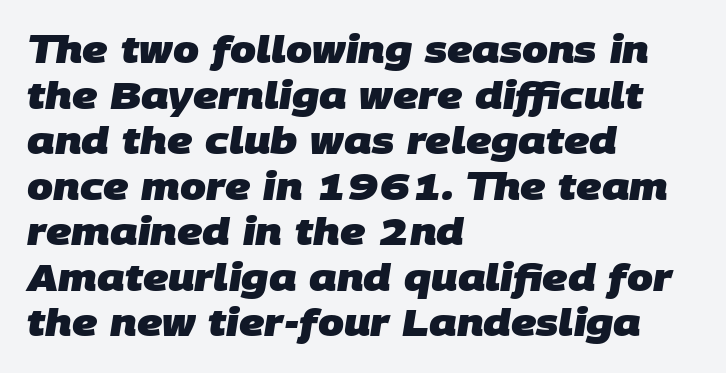
Q: Is the text bold? A: Yes.
Q: Is the typeface a serif or a sans-serif typeface? A: Sans-serif.
Q: Is the text underlined? A: No.
Q: How is the paragraph aligned? A: Left-aligned.
Q: Is the spacing between letters normal or unusually wide? A: Normal.
Q: Width (condensed, normal, or wide)? A: Normal.
Q: Stroke contrast? A: Low.
Q: x-height? A: Large.
Q: Monospaced? A: No.
